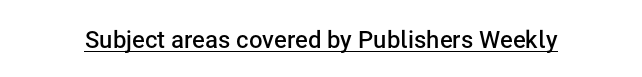
The image shows 24 px text type, upright; set normal letter spacing, underlined.
